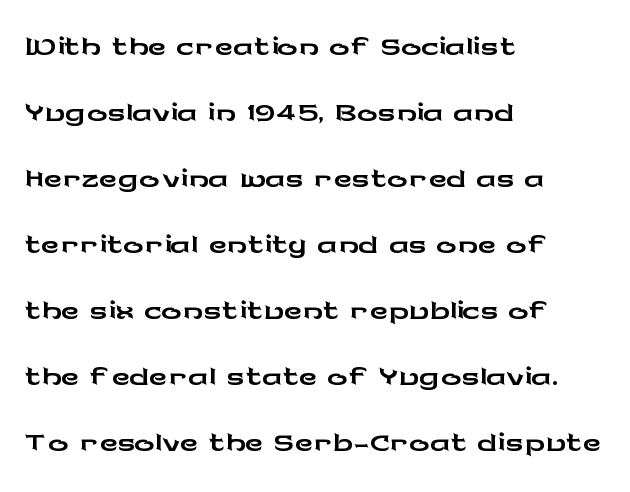
{"serif": "no", "italic": "no", "width": "wide", "stroke_contrast": "low", "x_height": "medium", "monospaced": "no", "underline": "no", "align": "left", "line_spacing": "normal", "line_spacing_ratio": 1.32, "letter_spacing": "normal", "letter_spacing_em": 0.0, "glyph_px": 50}
